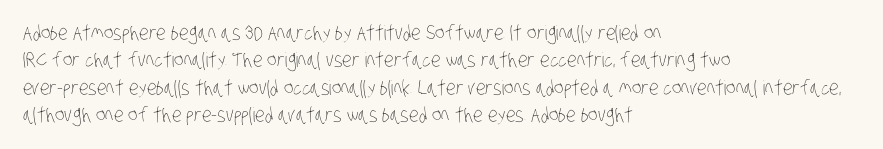
Heaviness? Minimal to ordinary, like unemphasized prose. The passage shown has conventional tracking throughout. Glance below the letters and you will spot only blank space. These lines stack with their left ends in a neat column.
